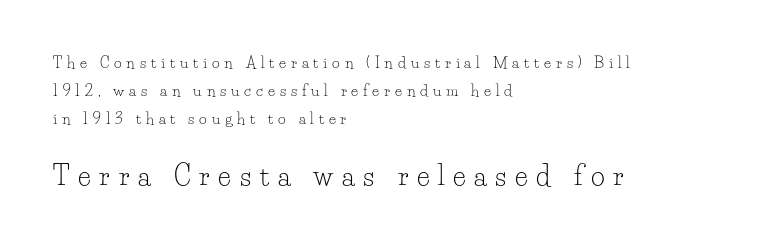
Q: Is the text bold? A: No.
Q: Is the text italic (slanted)? A: No, it is upright.
Q: Is the text underlined? A: No.
Q: How is the paragraph aligned? A: Left-aligned.
Q: Is the spacing between letters normal or unusually wide? A: Unusually wide.
Q: Which block of text is set in a larger size, the first (top) or the second (bottom)? A: The second (bottom) one.
